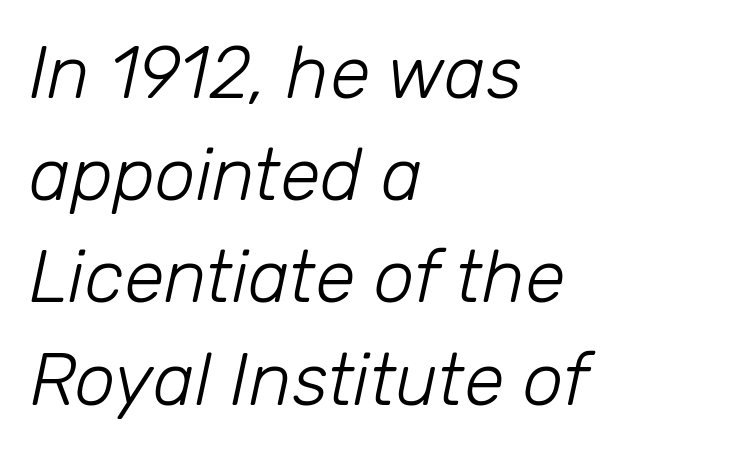
Evenly set lines give the paragraph a standard silhouette. Looking at the ascenders, they clearly lean. Characters follow at the spacing the type designer built in. The font is comparable to plain body text, perhaps lighter. The passage shown is typed in a proportional face where columns would drift.
